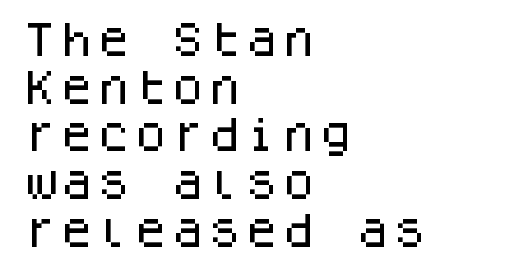
Tracking here is standard; glyphs follow each other at the usual distance. Line starts are locked; line ends wander. This is the regular roman posture of the typeface. Whoever set this chose a conventional vertical rhythm. The characters display no serif detailing; their extremities are plain.
